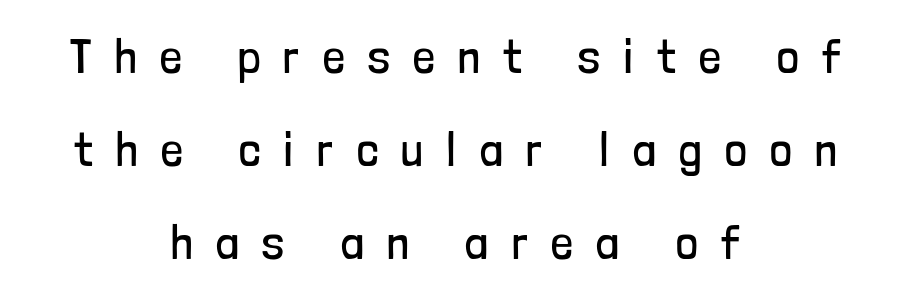
{"serif": "no", "italic": "no", "bold": "no", "weight": "regular", "width": "condensed", "stroke_contrast": "low", "x_height": "medium", "monospaced": "no", "underline": "no", "align": "center", "line_spacing": "loose", "line_spacing_ratio": 1.94, "letter_spacing": "wide", "letter_spacing_em": 0.49, "glyph_px": 48}
